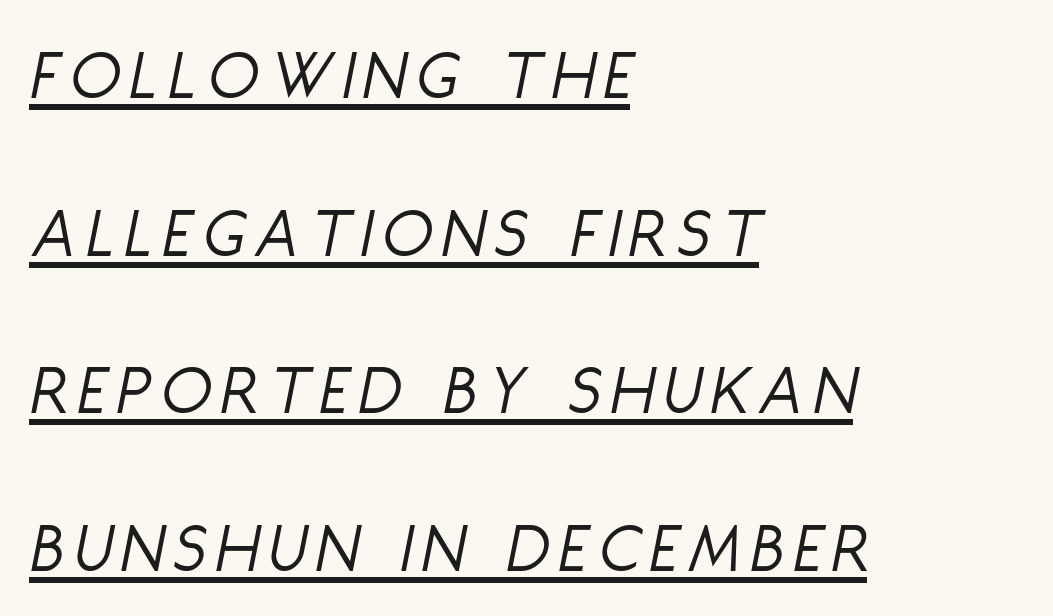
{"italic": "yes", "lean": "right", "slant_degrees": 11, "bold": "no", "weight": "light", "width": "condensed", "stroke_contrast": "low", "x_height": "large", "monospaced": "no", "underline": "yes", "align": "left", "line_spacing": "loose", "line_spacing_ratio": 2.16, "glyph_px": 73}
